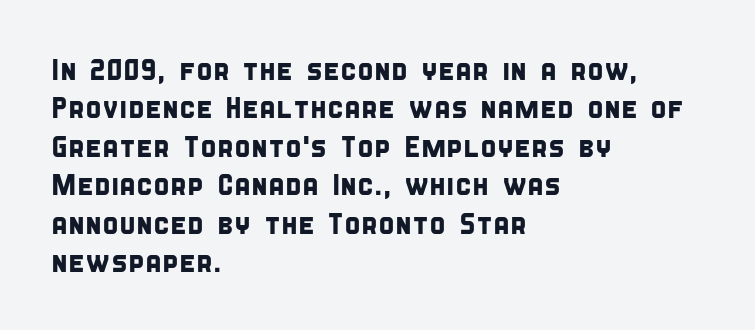
Q: Is the typeface a serif or a sans-serif typeface? A: Sans-serif.
Q: Is the text underlined? A: No.
Q: How is the paragraph aligned? A: Left-aligned.
Q: Is the spacing between letters normal or unusually wide? A: Normal.
Q: Is the spacing between lines tight, normal or loose? A: Normal.
Q: Width (condensed, normal, or wide)? A: Condensed.
Q: Stroke contrast? A: Low.
Q: x-height? A: Large.
Q: Monospaced? A: No.
